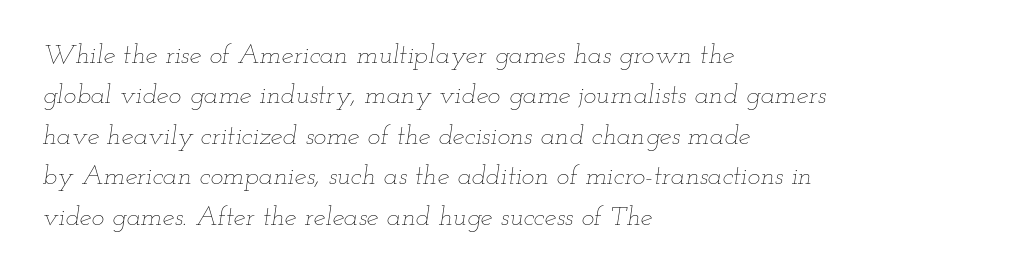
The face used here is rendered with its standard letterfit. Underlining? Definitely not there. The lettering tilts uniformly, giving the passage an italic look. The lines are quadded left. The weight would be labelled regular, book, light, or lighter still.
